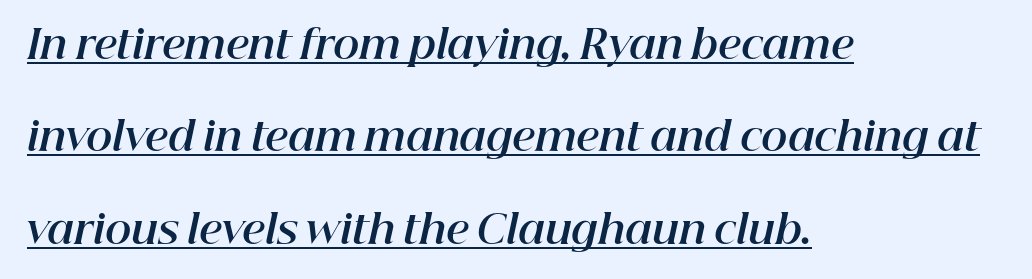
The image shows 40 px bold type, italic (leaning right); set left-aligned, loose line spacing (2.31x), normal letter spacing, underlined; high stroke contrast and a medium x-height.
